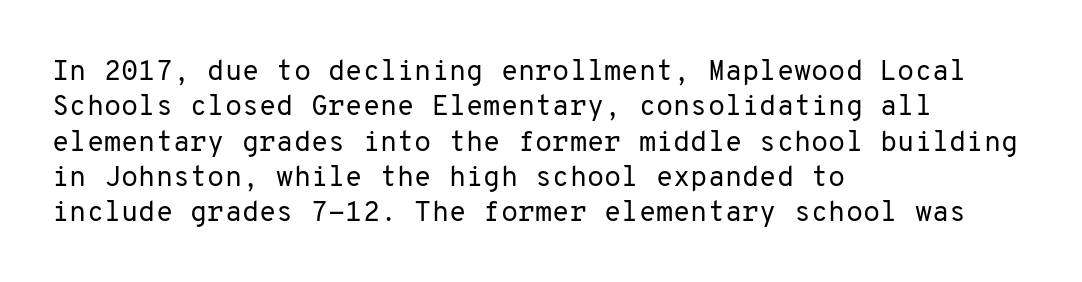
Nobody touched the tracking dial on this one. Alignment: flush left. The strokes are not fattened; the text isn't bold. The strip under each line holds only bare page. No italicization has been applied; the sample stays upright. Nothing sits at the stroke ends, so this counts as sans-serif.
